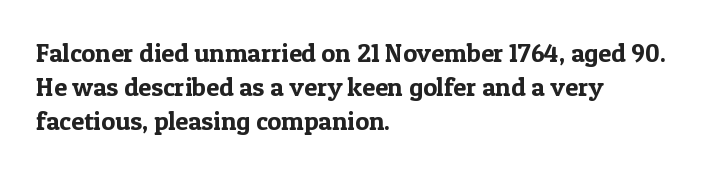
The image shows 26 px text type, upright; set left-aligned, normal line spacing (1.3x), normal letter spacing, not underlined.
